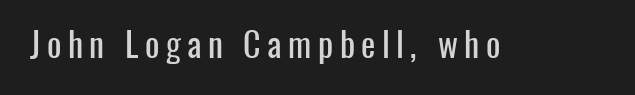
The image shows 34 px condensed sans-serif type, upright; set not underlined; low stroke contrast and a medium x-height.
